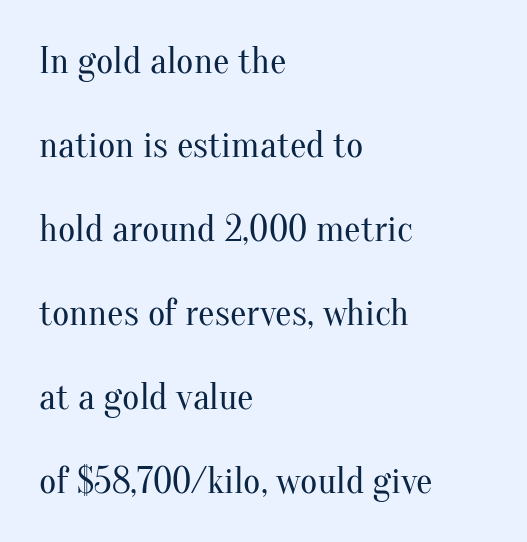
Q: Is the text bold? A: No.
Q: Is the text italic (slanted)? A: No, it is upright.
Q: Is the typeface a serif or a sans-serif typeface? A: Serif.
Q: Is the text underlined? A: No.
Q: How is the paragraph aligned? A: Left-aligned.
Q: Is the spacing between letters normal or unusually wide? A: Normal.
Q: Is the spacing between lines tight, normal or loose? A: Loose.
Q: Width (condensed, normal, or wide)? A: Normal.
Q: Stroke contrast? A: Medium.
Q: x-height? A: Small.
Q: Monospaced? A: No.
